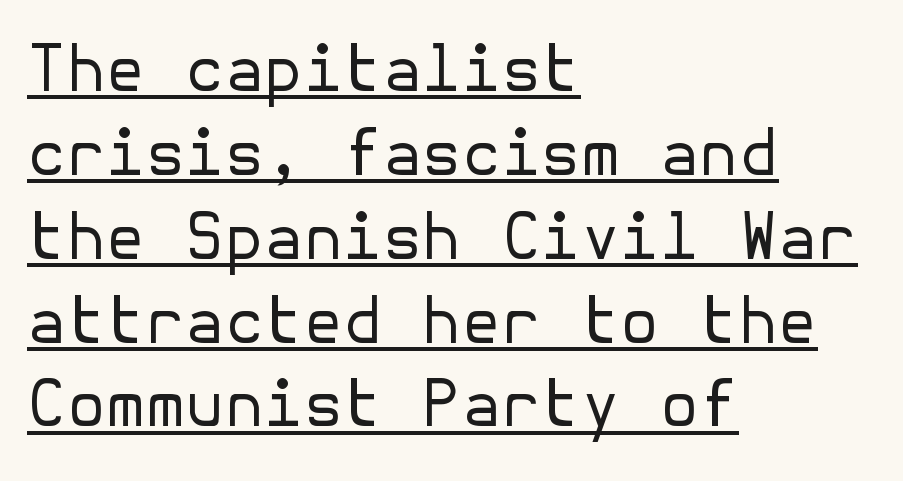
The line texture is even and compact thanks to regular tracking. If you drew a ruler down the left edge, every line would touch it. The typesetter has applied underlining to the passage shown. Leading: standard. The letters stand upright; this is a roman face. Heaviness? Minimal to ordinary, like unemphasized prose.
